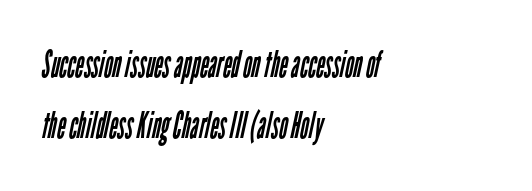
The image shows 37 px regular-weight, condensed sans-serif type; set left-aligned, normal line spacing (1.66x), normal letter spacing, not underlined; low stroke contrast and a medium x-height.
